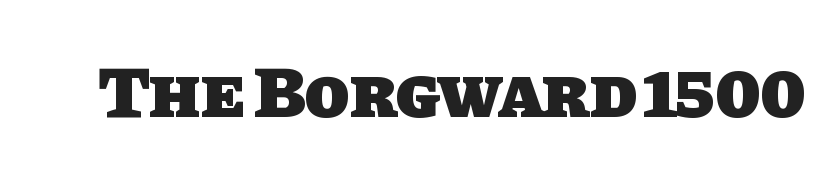
{"serif": "no", "bold": "yes", "weight": "heavy", "width": "normal", "stroke_contrast": "low", "x_height": "large", "monospaced": "no", "underline": "no", "letter_spacing": "normal", "letter_spacing_em": 0.0, "glyph_px": 73}
